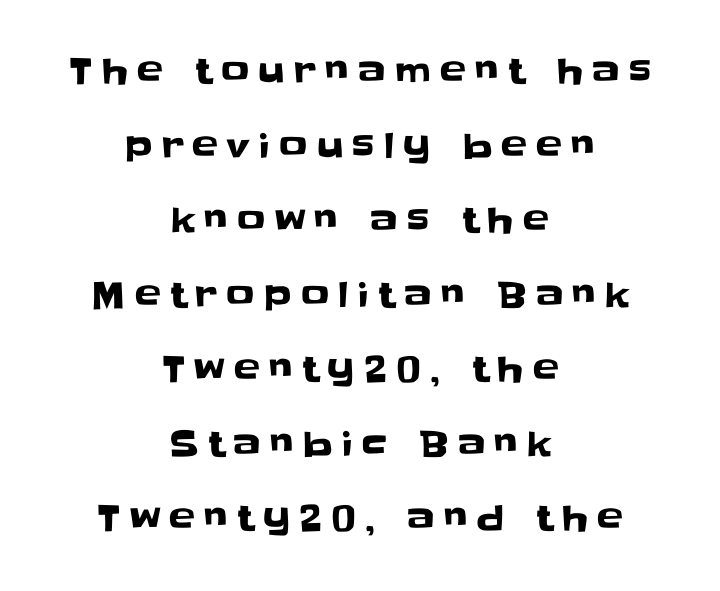
{"serif": "no", "italic": "no", "width": "normal", "stroke_contrast": "low", "x_height": "large", "monospaced": "no", "underline": "no", "align": "center", "line_spacing": "loose", "line_spacing_ratio": 2.13, "letter_spacing": "wide", "letter_spacing_em": 0.26, "glyph_px": 35}
